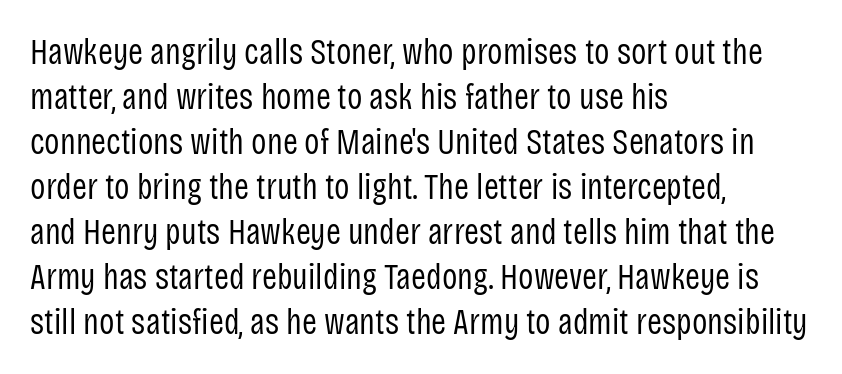
The image shows 36 px regular-weight, condensed sans-serif type, upright; set left-aligned, normal line spacing (1.25x), normal letter spacing, not underlined; low stroke contrast and a large x-height.
